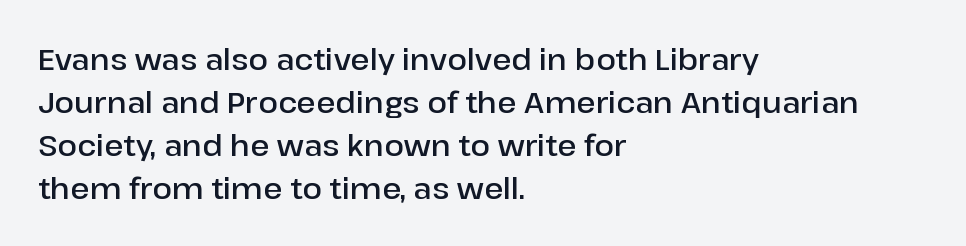
Anything drawn beneath the words? Only blank space. Serifs: no, the terminals of the letterforms are clean. These lines were composed using upright roman letters. Vertical spacing — default. The face used here is a semibold: visibly heavier than regular, lighter than bold.
